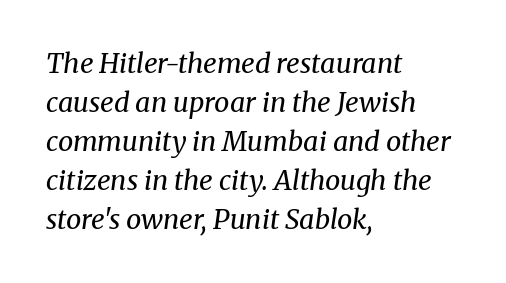
The image shows 27 px text type, italic (leaning right); set left-aligned, normal line spacing (1.44x), normal letter spacing, not underlined.
